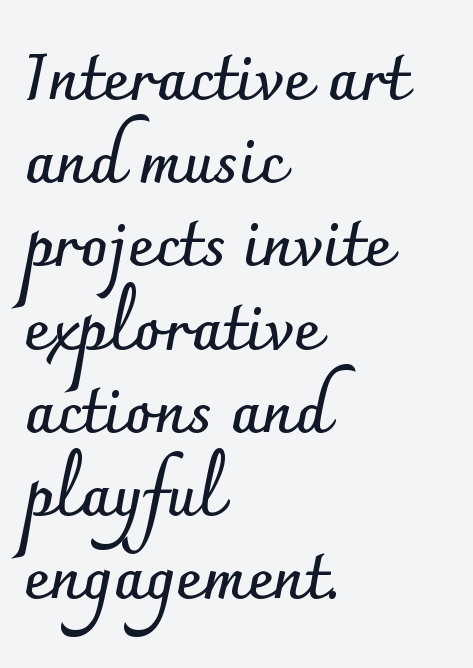
The image shows 64 px semibold sans-serif type; set left-aligned, normal line spacing (1.3x), normal letter spacing, not underlined; low stroke contrast and a small x-height.
